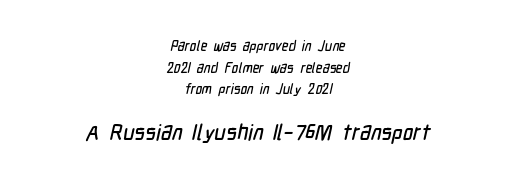
The image shows 22 px text type; set centered, normal line spacing (1.55x), normal letter spacing, not underlined; the second (bottom) block is 1.57x larger.
